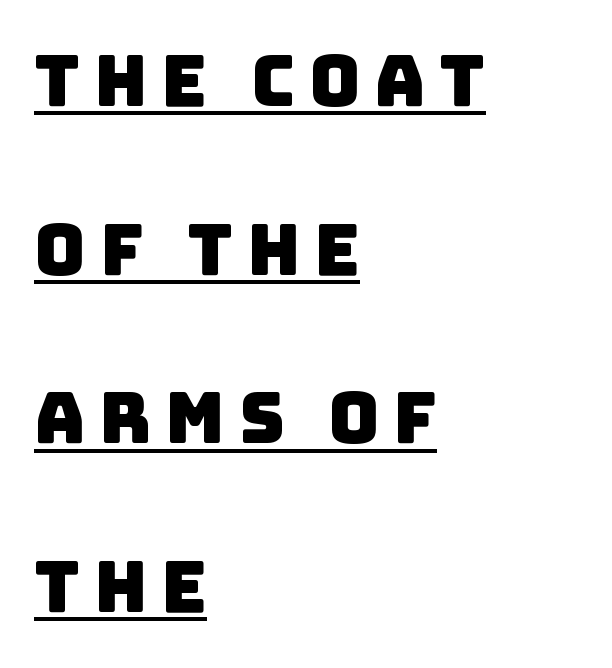
The image shows 70 px sans-serif type; set left-aligned, loose line spacing (2.41x), unusually wide letter spacing (+0.2 em), underlined; low stroke contrast and a large x-height.
